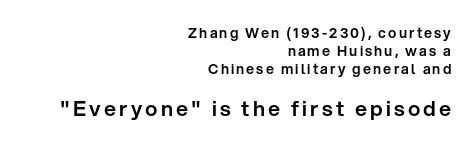
Q: Is the text italic (slanted)? A: No, it is upright.
Q: Is the text underlined? A: No.
Q: How is the paragraph aligned? A: Right-aligned.
Q: Is the spacing between lines tight, normal or loose? A: Normal.
Q: Which block of text is set in a larger size, the first (top) or the second (bottom)? A: The second (bottom) one.
